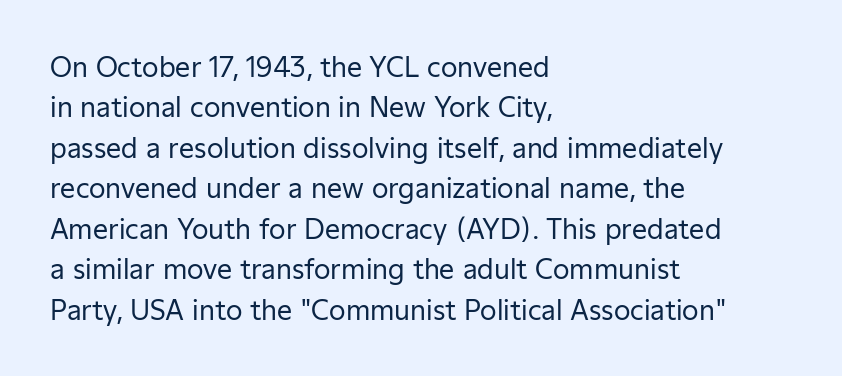
The image shows 27 px text type, upright; set left-aligned, normal line spacing (1.5x), normal letter spacing, not underlined.
